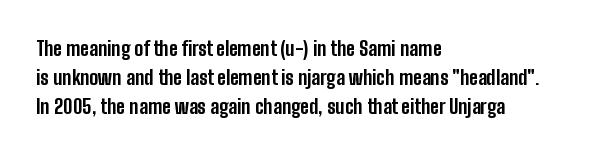
Line starts are locked; line ends wander. Bold? Absolutely — the strokes are thick and heavy. Nobody touched the tracking dial on this one. Bare-footed words on every line. These lines sit exactly where default settings would place them.
